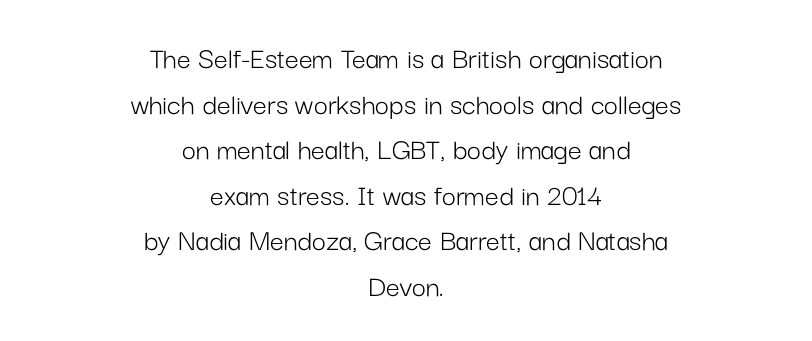
Note: no serifs on the glyphs. Notice how descenders clear the ascenders below comfortably — that's standard leading. Weight: regular or lighter. Quick note: not italic, upright.
